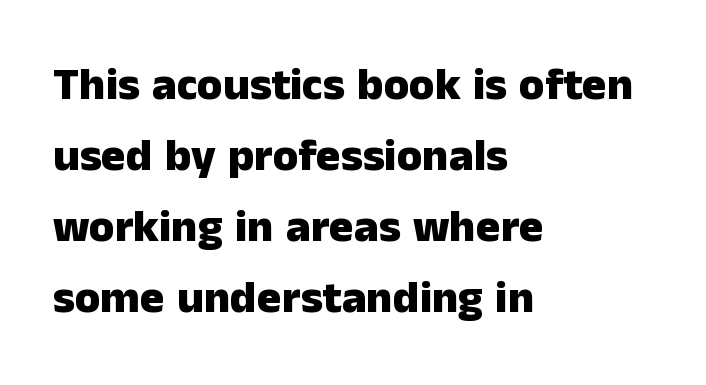
Every letter is thick-stroked: bold, no question. The text block is weighted toward the left margin, trailing off unevenly rightward. Unlike italic type, these characters show no tilt at all. Typographically, this falls in the sans-serif category. Note the varied advance widths — an 'i' is clearly narrower than an 'm'.
